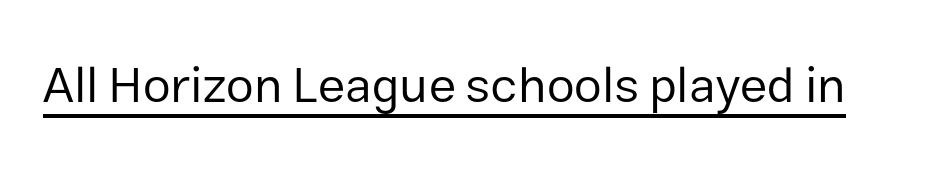
The image shows 50 px regular-weight sans-serif type, upright; set normal letter spacing, underlined; low stroke contrast and a medium x-height.
